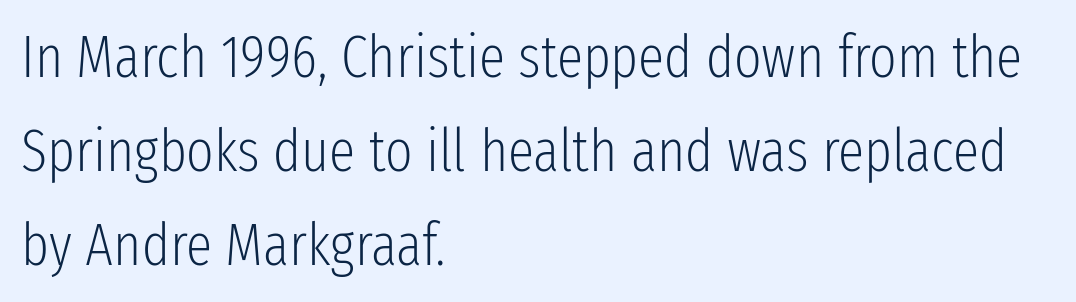
Stroke terminals: plain, sans-serif. Left-aligned paragraph, ragged on the right. Baseline-to-baseline distance is the conventional proportion of letter height. This sample has the flowing, uneven cadence of proportional lettering.
